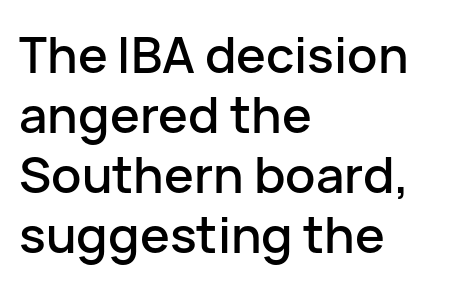
Q: Is the text italic (slanted)? A: No, it is upright.
Q: Is the typeface a serif or a sans-serif typeface? A: Sans-serif.
Q: Is the text underlined? A: No.
Q: How is the paragraph aligned? A: Left-aligned.
Q: Is the spacing between letters normal or unusually wide? A: Normal.
Q: Width (condensed, normal, or wide)? A: Normal.
Q: Stroke contrast? A: Low.
Q: x-height? A: Medium.
Q: Monospaced? A: No.
